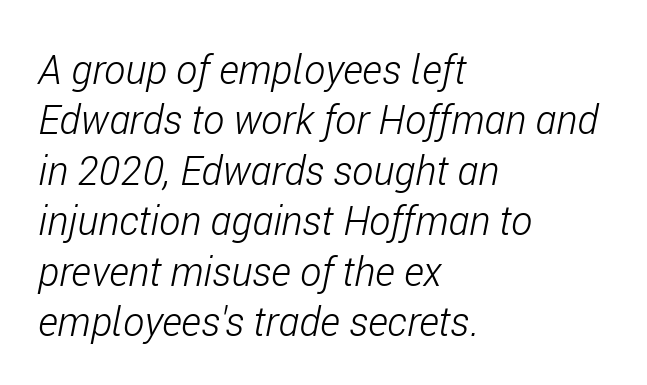
The image shows 40 px light, condensed type, italic (leaning right); set left-aligned, normal line spacing (1.26x), normal letter spacing, not underlined; low stroke contrast and a medium x-height.
